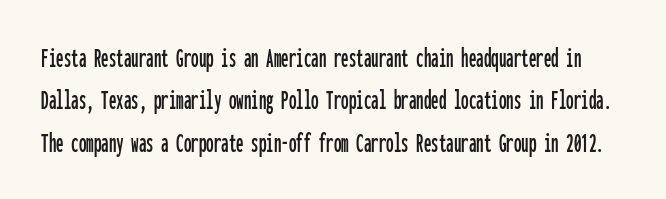
{"serif": "no", "italic": "no", "width": "condensed", "stroke_contrast": "low", "x_height": "medium", "monospaced": "yes", "underline": "no", "line_spacing": "normal", "line_spacing_ratio": 1.41, "letter_spacing": "normal", "letter_spacing_em": 0.0, "glyph_px": 30}
